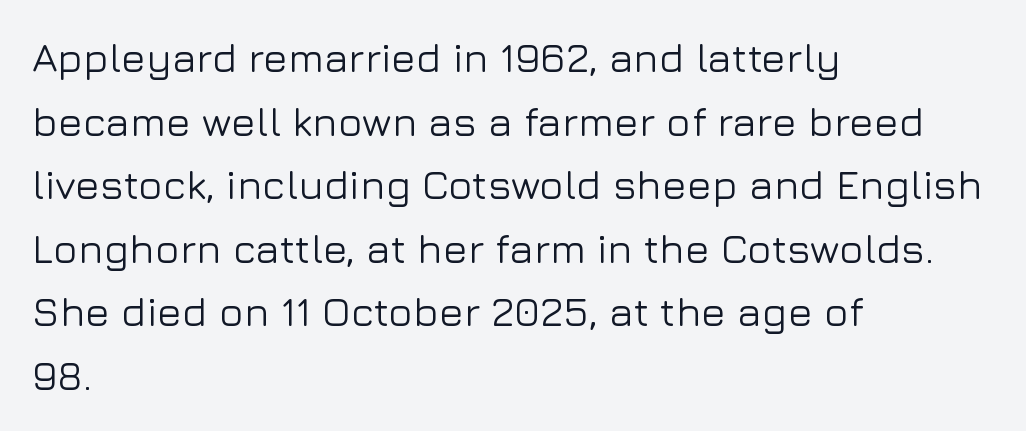
{"serif": "no", "italic": "no", "width": "normal", "stroke_contrast": "low", "x_height": "medium", "monospaced": "no", "underline": "no", "align": "left", "line_spacing": "normal", "line_spacing_ratio": 1.55, "letter_spacing": "normal", "letter_spacing_em": 0.0, "glyph_px": 41}
